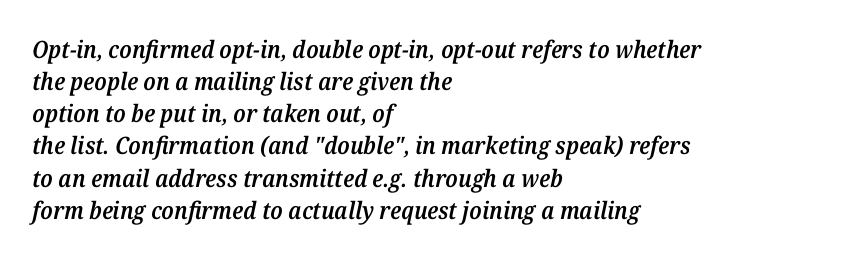
{"italic": "yes", "lean": "right", "slant_degrees": 12, "bold": "semi", "underline": "no", "align": "left", "line_spacing": "normal", "line_spacing_ratio": 1.34, "letter_spacing": "normal", "letter_spacing_em": 0.0, "glyph_px": 24}
